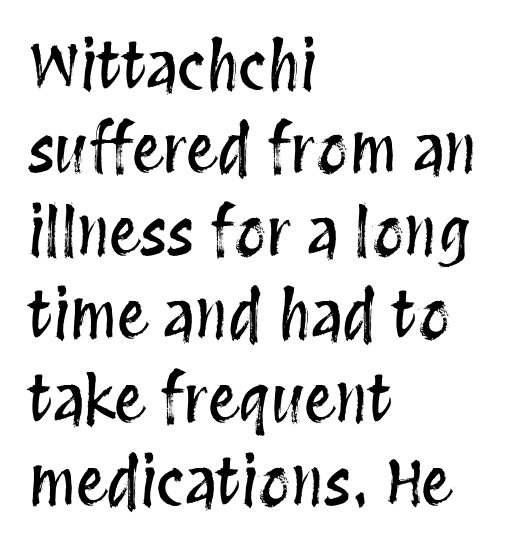
You could not count columns in this text — the font is proportionally spaced. Typeset ragged right — the left edge is the straight one. The glyphs are unaccompanied by any horizontal stroke below them. These lines sit exactly where default settings would place them.
